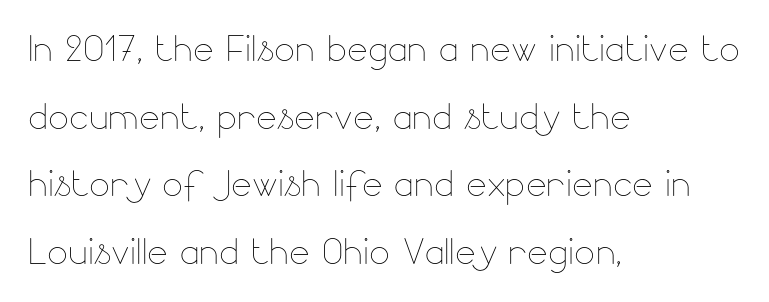
The image shows 49 px thin type, upright; set left-aligned, normal line spacing (1.38x), normal letter spacing, not underlined; low stroke contrast and a small x-height.
